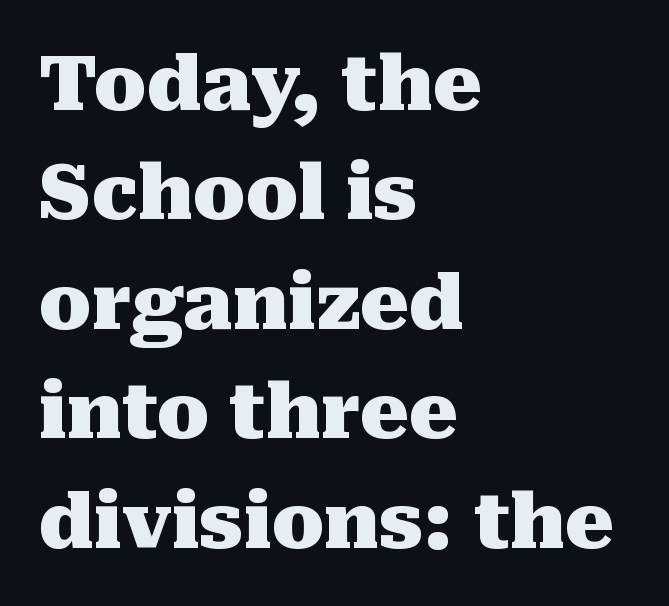
The image shows 76 px heavy serif type, upright; set left-aligned, normal line spacing (1.44x), normal letter spacing, not underlined; medium stroke contrast and a medium x-height.
